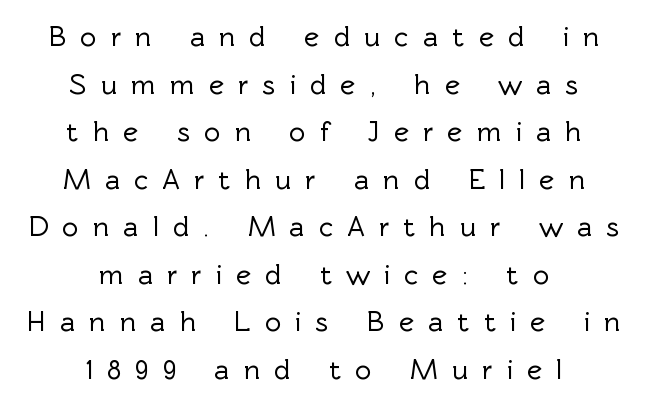
The image shows 29 px sans-serif type, upright; set centered, normal line spacing (1.64x), unusually wide letter spacing (+0.48 em), not underlined; a medium x-height.
